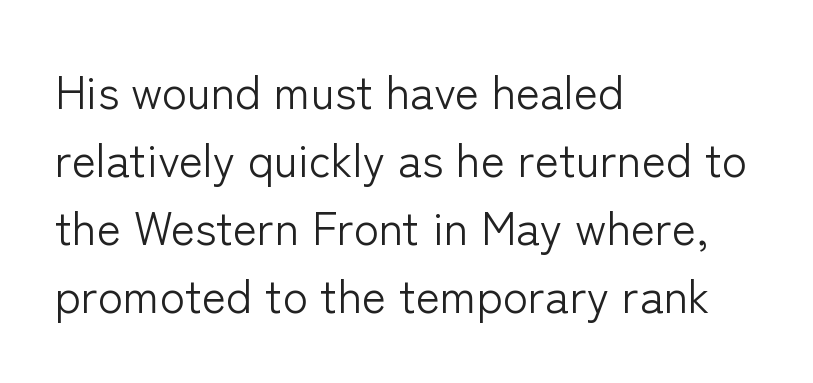
Students, note that the glyphs here touch the page at normal intervals. Posture: vertical. Font category for this specimen: sans-serif. Is this a fixed-width face? No — the glyphs have proportional, varying widths.
